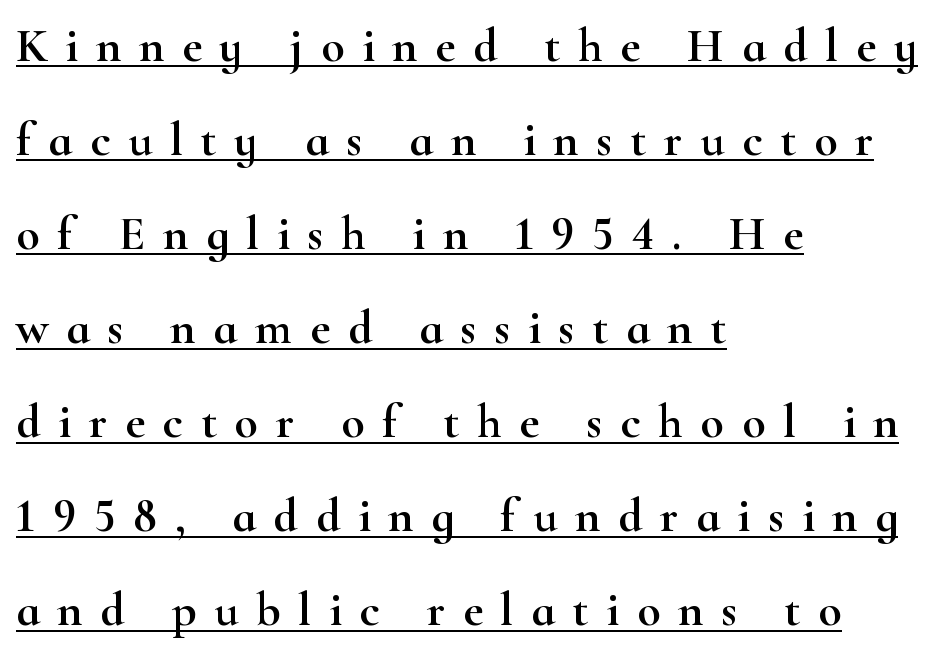
Q: Is the text italic (slanted)? A: No, it is upright.
Q: Is the typeface a serif or a sans-serif typeface? A: Serif.
Q: Is the text underlined? A: Yes.
Q: How is the paragraph aligned? A: Left-aligned.
Q: Is the spacing between letters normal or unusually wide? A: Unusually wide.
Q: Is the spacing between lines tight, normal or loose? A: Loose.
Q: Width (condensed, normal, or wide)? A: Wide.
Q: Stroke contrast? A: High.
Q: x-height? A: Small.
Q: Monospaced? A: No.
